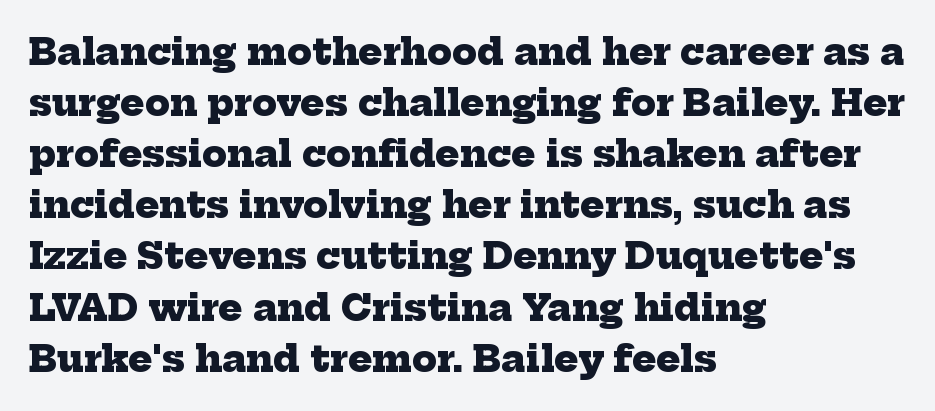
The image shows 36 px heavy serif type; set left-aligned, normal line spacing (1.42x), normal letter spacing, not underlined; low stroke contrast and a medium x-height.
